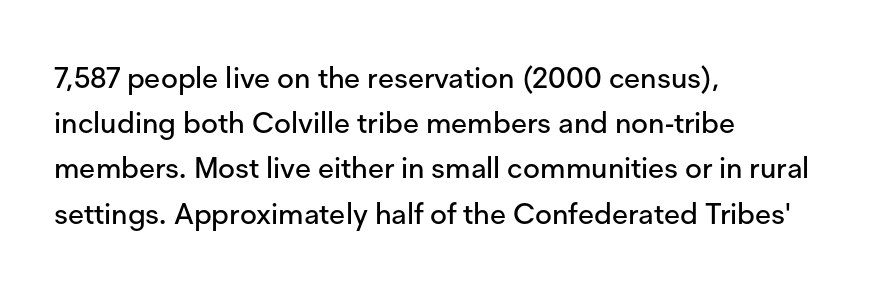
{"serif": "no", "italic": "no", "width": "normal", "stroke_contrast": "low", "x_height": "medium", "monospaced": "no", "underline": "no", "align": "left", "line_spacing": "normal", "line_spacing_ratio": 1.56, "letter_spacing": "normal", "letter_spacing_em": 0.0, "glyph_px": 29}
